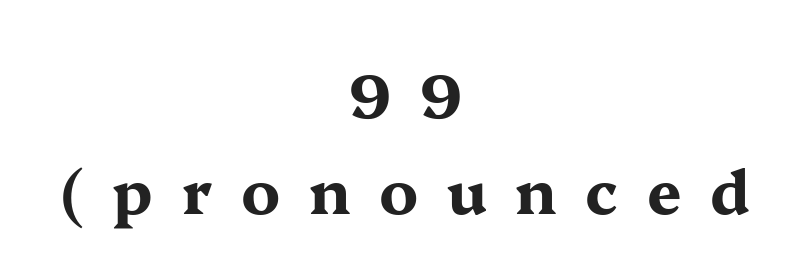
{"serif": "yes", "italic": "no", "bold": "yes", "weight": "bold", "width": "wide", "stroke_contrast": "medium", "x_height": "medium", "monospaced": "no", "underline": "no", "align": "center", "line_spacing": "normal", "line_spacing_ratio": 1.57, "letter_spacing": "wide", "letter_spacing_em": 0.47, "glyph_px": 61}
